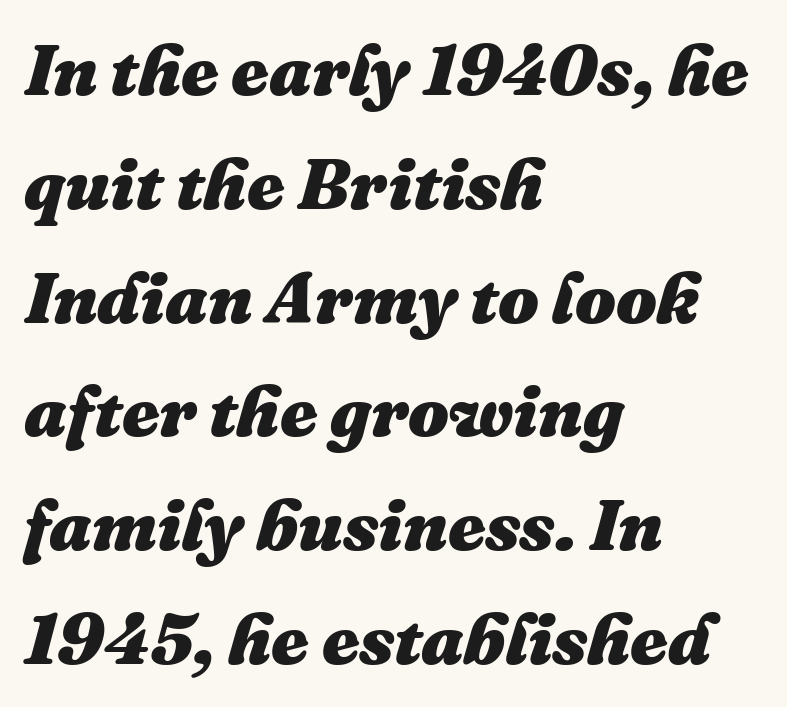
This block has exactly the height ordinary leading produces. Letters rest on an invisible, unmarked baseline. Typesetter's note: full bold, strokes at maximum text heaviness. The glyphs look as if they've been sheared to an angle. A typesetter would call this proportional, since set widths differ per character. A typesetter would call this zero additional tracking.
